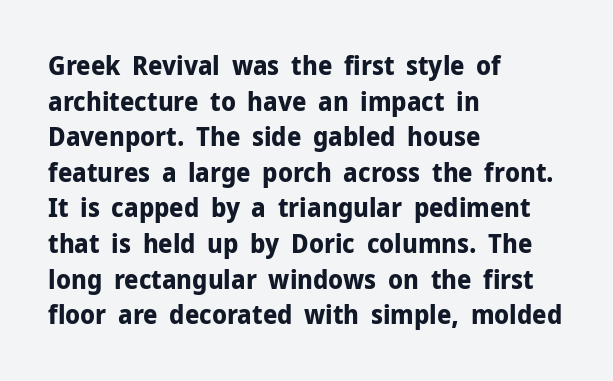
{"italic": "no", "bold": "yes", "underline": "no", "align": "left", "line_spacing": "normal", "line_spacing_ratio": 1.37, "letter_spacing": "normal", "letter_spacing_em": 0.0, "glyph_px": 26}
